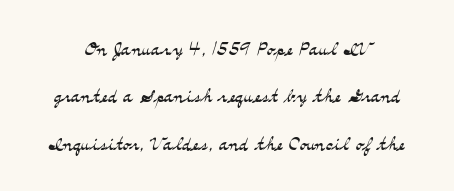
{"bold": "no", "underline": "no", "align": "center", "line_spacing_ratio": 1.82, "letter_spacing": "normal", "letter_spacing_em": 0.0, "glyph_px": 26}
